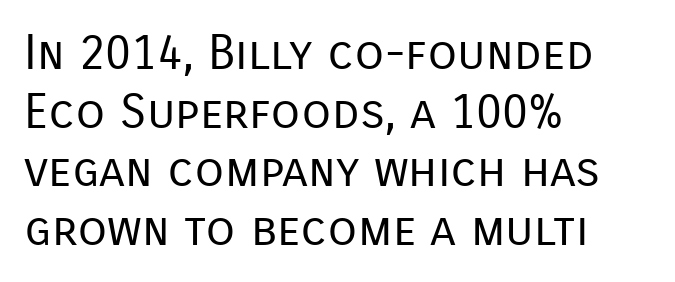
Q: Is the text bold? A: No.
Q: Is the text italic (slanted)? A: No, it is upright.
Q: Is the typeface a serif or a sans-serif typeface? A: Sans-serif.
Q: Is the text underlined? A: No.
Q: How is the paragraph aligned? A: Left-aligned.
Q: Is the spacing between letters normal or unusually wide? A: Normal.
Q: Width (condensed, normal, or wide)? A: Normal.
Q: Stroke contrast? A: Low.
Q: x-height? A: Medium.
Q: Monospaced? A: No.
